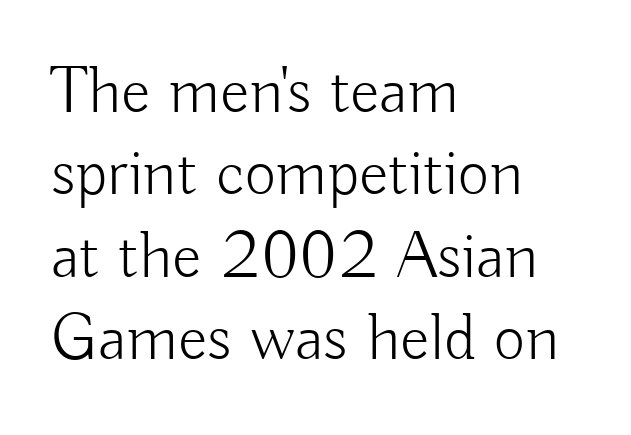
Stroke thickness stays within the range of a standard reading face or lighter. The glyphs are unaccompanied by any horizontal stroke below them. The face used here is rendered with its standard letterfit. Proportional: the letters do not fall into vertical columns. In CSS terms this would be text-align: left. Vertical strokes here are truly vertical.
